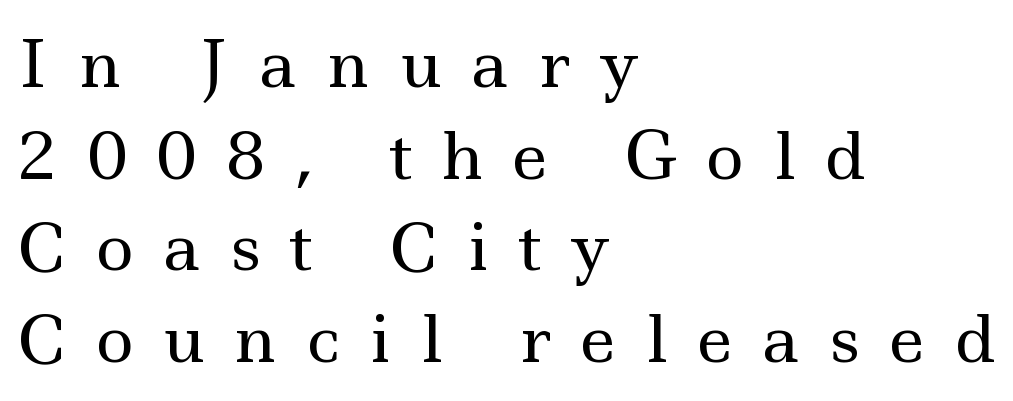
The image shows 65 px regular-weight, wide serif type, upright; set left-aligned, normal line spacing (1.41x), unusually wide letter spacing (+0.45 em), not underlined; a small x-height.
